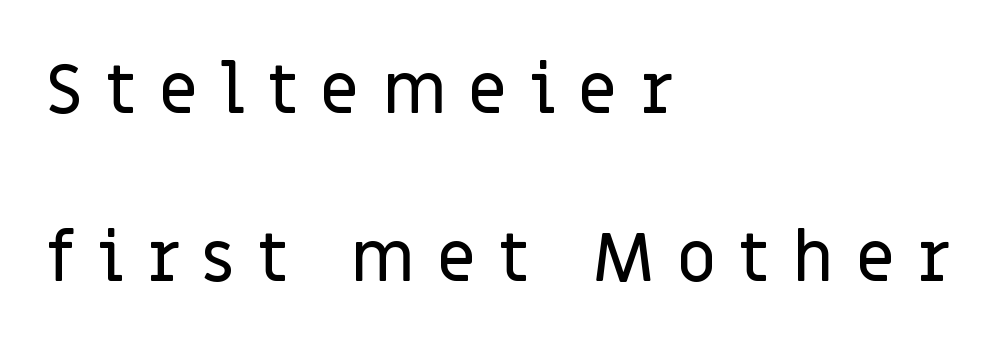
The image shows 69 px sans-serif type, upright; set left-aligned, loose line spacing (2.43x), unusually wide letter spacing (+0.32 em), not underlined; low stroke contrast and a large x-height.
